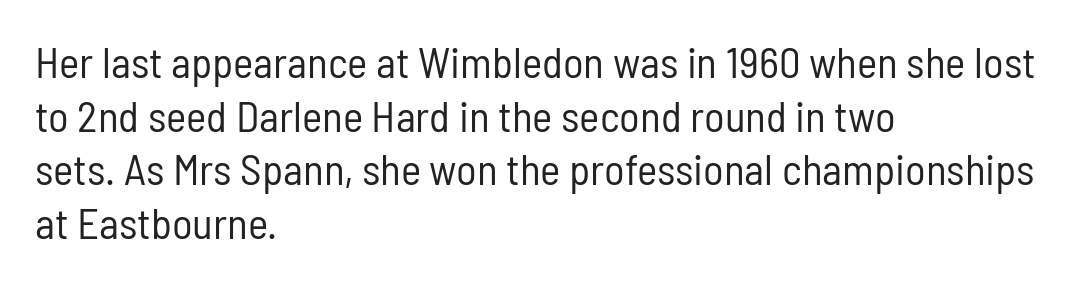
The image shows 43 px regular-weight, condensed sans-serif type, upright; set left-aligned, normal line spacing (1.25x), normal letter spacing, not underlined; low stroke contrast and a medium x-height.
